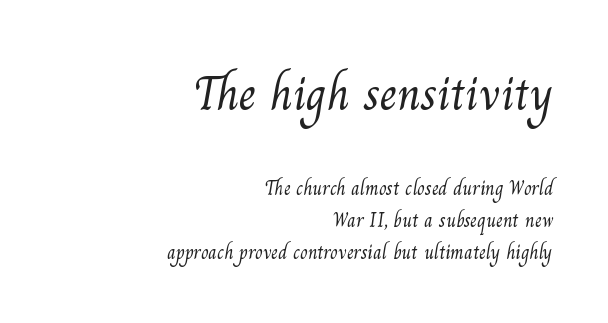
The image shows 49 px light serif type; set right-aligned, normal line spacing (1.59x), normal letter spacing, not underlined; the first (top) block is 2.45x larger; medium stroke contrast and a small x-height.
